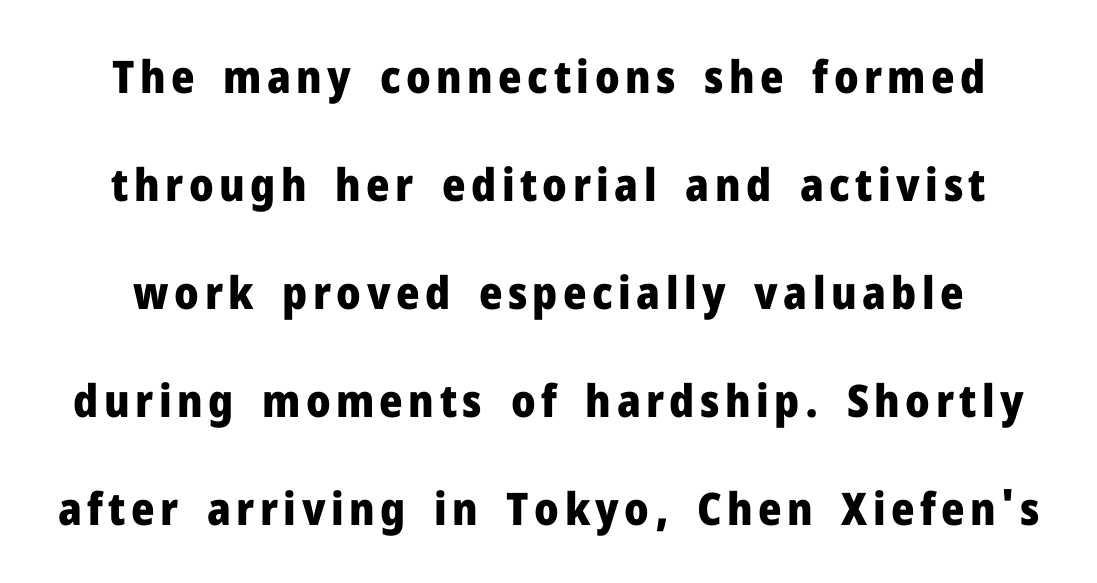
{"serif": "no", "italic": "no", "bold": "yes", "weight": "heavy", "width": "normal", "stroke_contrast": "low", "x_height": "medium", "monospaced": "no", "underline": "no", "line_spacing": "loose", "line_spacing_ratio": 2.4, "glyph_px": 45}
